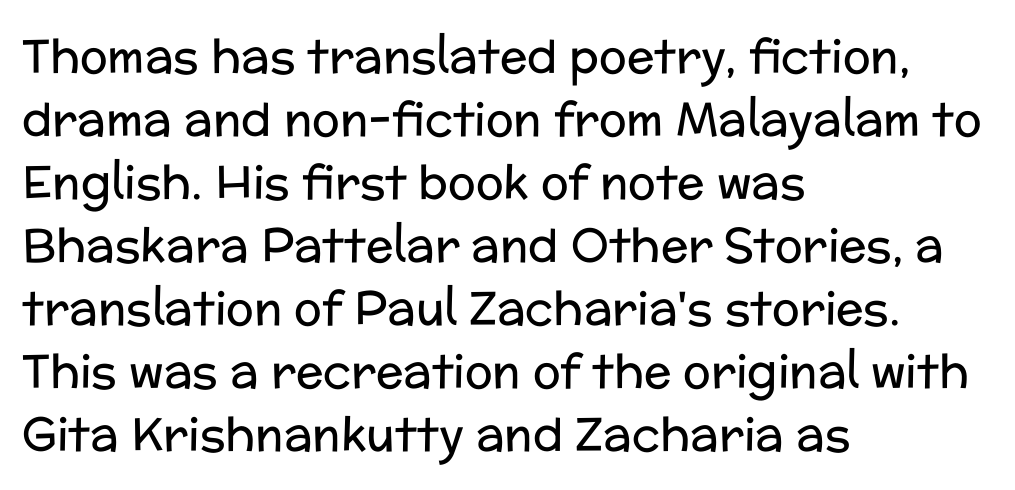
Q: Is the text bold? A: No.
Q: Is the text italic (slanted)? A: No, it is upright.
Q: Is the typeface a serif or a sans-serif typeface? A: Sans-serif.
Q: Is the text underlined? A: No.
Q: How is the paragraph aligned? A: Left-aligned.
Q: Is the spacing between letters normal or unusually wide? A: Normal.
Q: Is the spacing between lines tight, normal or loose? A: Normal.
Q: Width (condensed, normal, or wide)? A: Normal.
Q: Stroke contrast? A: Low.
Q: x-height? A: Medium.
Q: Monospaced? A: No.
